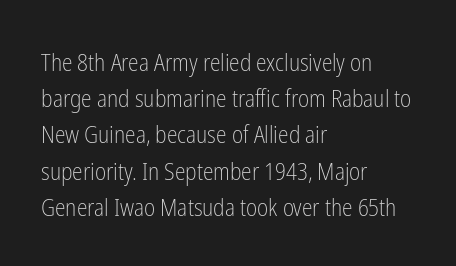
Default kerning and tracking; the words read as compact shapes. Tall strokes in this sample are plumb rather than angled. This rendering uses left alignment, leaving the right contour irregular. Students, observe: this is what conventionally led text looks like. Each stroke keeps to a modest, everyday thickness or less. Honestly, there is no underline to notice here at all.
